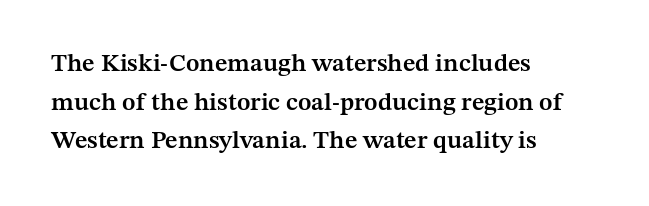
Quick note: underline off. The passage is arranged the way most books set body copy — flush left. Quick note: interline space is typical. Posture: vertical. The letters sit at their default tracking, neither squeezed nor spread.
